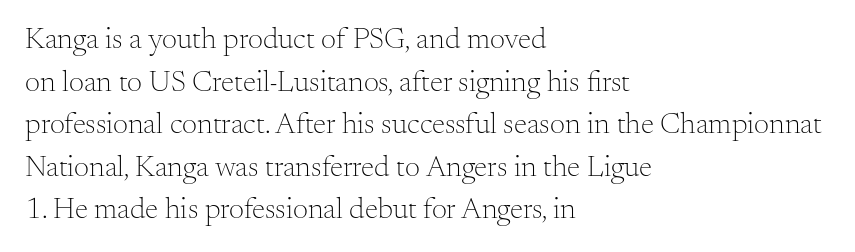
In terms of posture, this sample is upright. Each row of text sits above clean, open space. Each letter keeps its own natural width here, so spacing adapts to shape. The paragraph shown leans on its left margin.
